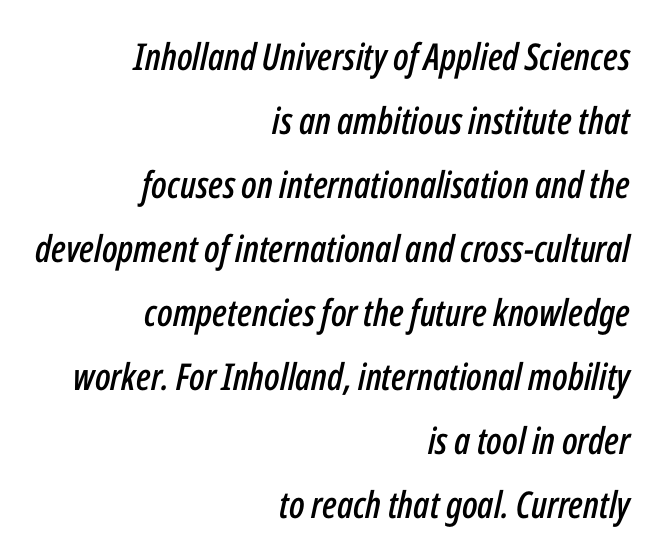
Visually the block forms a straight wall on the right and a jagged coastline on the left. Think of a printed novel: that variable character pitch is what you see here. A typesetter would mark this as italic. Words appear dense and cohesive because spacing is normal.
